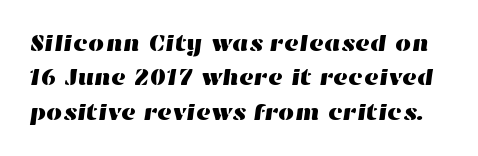
The image shows 23 px text type; set normal line spacing (1.49x), normal letter spacing, not underlined.
